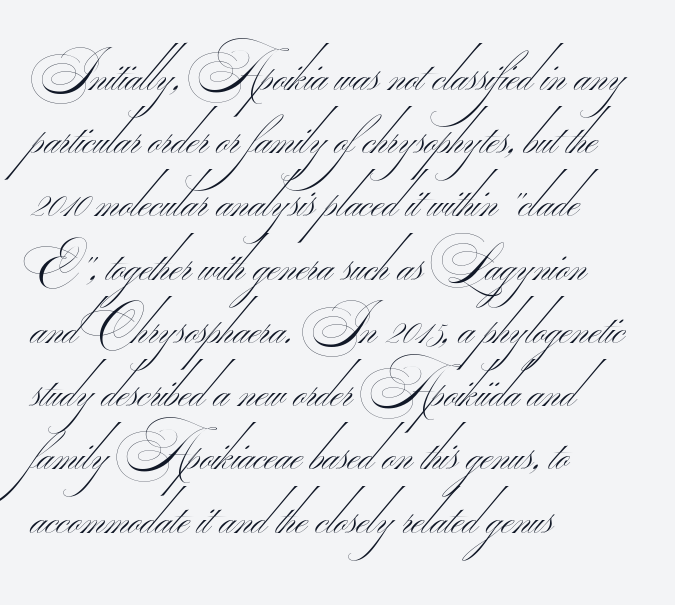
{"serif": "no", "bold": "no", "weight": "thin", "width": "wide", "stroke_contrast": "medium", "monospaced": "no", "underline": "no", "align": "left", "line_spacing_ratio": 1.24, "letter_spacing": "normal", "letter_spacing_em": 0.0, "glyph_px": 51}
